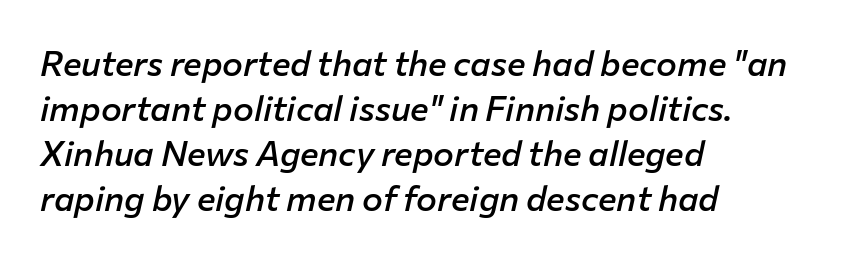
{"italic": "yes", "lean": "right", "slant_degrees": 12, "bold": "semi", "weight": "semibold", "width": "normal", "stroke_contrast": "low", "x_height": "medium", "monospaced": "no", "underline": "no", "align": "left", "line_spacing": "normal", "line_spacing_ratio": 1.29, "letter_spacing": "normal", "letter_spacing_em": 0.0, "glyph_px": 35}
